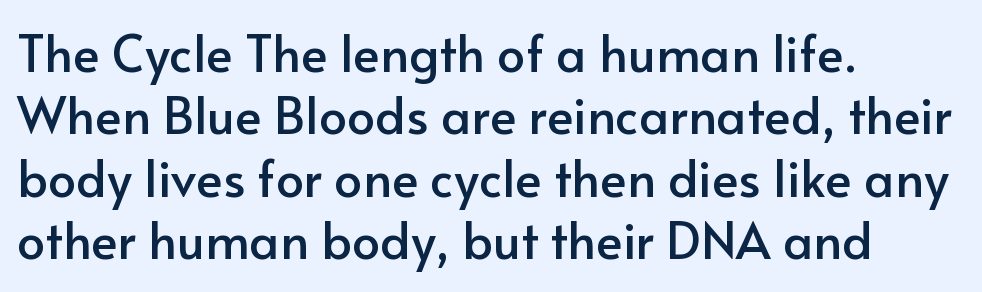
The image shows 50 px sans-serif type, upright; set left-aligned, normal line spacing (1.25x), normal letter spacing, not underlined; low stroke contrast and a small x-height.
